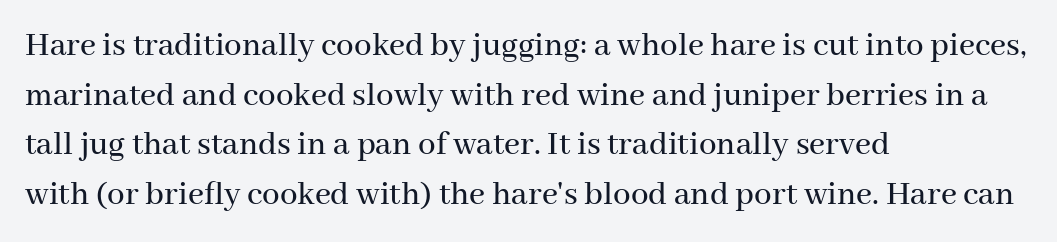
Q: Is the text italic (slanted)? A: No, it is upright.
Q: Is the typeface a serif or a sans-serif typeface? A: Serif.
Q: Is the text underlined? A: No.
Q: How is the paragraph aligned? A: Left-aligned.
Q: Is the spacing between letters normal or unusually wide? A: Normal.
Q: Is the spacing between lines tight, normal or loose? A: Normal.
Q: Width (condensed, normal, or wide)? A: Normal.
Q: Stroke contrast? A: Medium.
Q: x-height? A: Medium.
Q: Monospaced? A: No.
